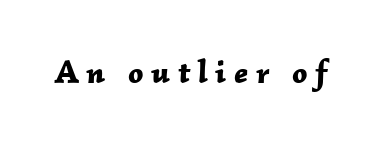
{"italic": "yes", "lean": "right", "slant_degrees": 2, "bold": "yes", "weight": "bold", "width": "normal", "stroke_contrast": "low", "x_height": "medium", "monospaced": "no", "underline": "no", "letter_spacing": "wide", "letter_spacing_em": 0.23, "glyph_px": 33}
